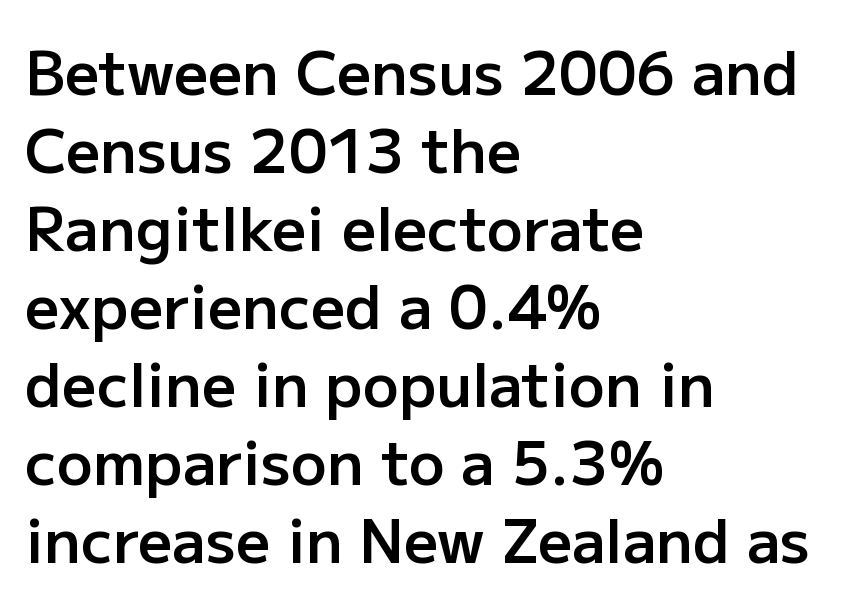
{"serif": "no", "italic": "no", "bold": "semi", "weight": "semibold", "width": "normal", "stroke_contrast": "low", "x_height": "medium", "monospaced": "no", "underline": "no", "align": "left", "line_spacing": "normal", "line_spacing_ratio": 1.3, "letter_spacing": "normal", "letter_spacing_em": 0.0, "glyph_px": 60}
